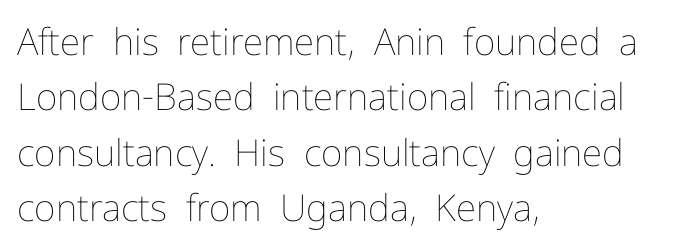
{"italic": "no", "bold": "no", "weight": "thin", "width": "normal", "stroke_contrast": "low", "x_height": "medium", "monospaced": "no", "underline": "no", "align": "left", "line_spacing": "normal", "line_spacing_ratio": 1.5, "letter_spacing": "normal", "letter_spacing_em": 0.0, "glyph_px": 37}
